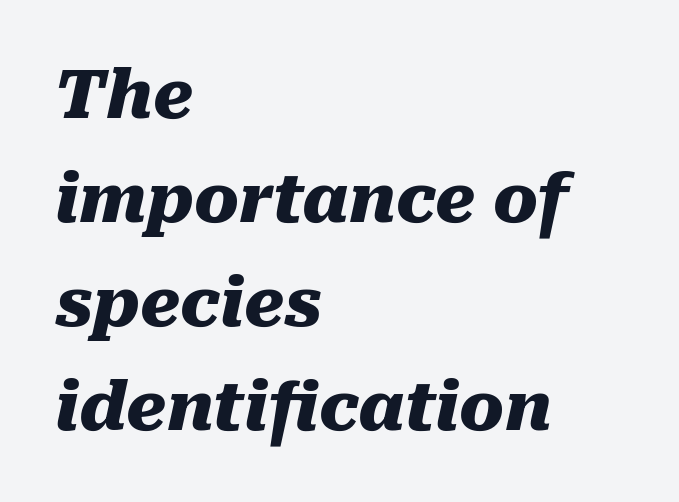
The paragraph has a hard left edge and a soft right edge. Honestly, the row spacing looks completely unremarkable. Summary of weight: heavy, a full bold. The rendering uses natural spacing where letterforms have individual widths. Beneath every word, the page is bare. The passage shown has conventional tracking throughout.
